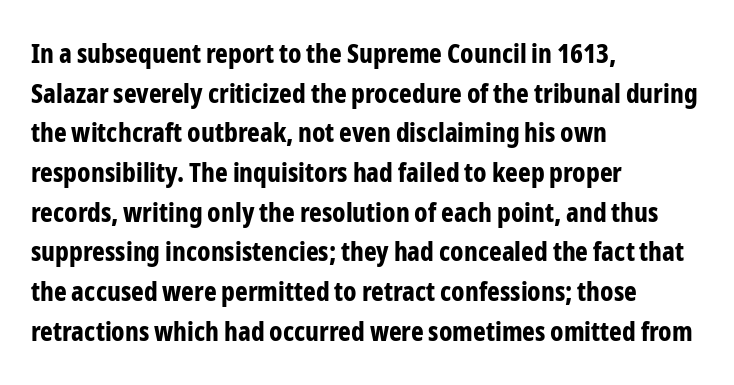
The image shows 27 px bold type, upright; set left-aligned, normal line spacing (1.47x), normal letter spacing, not underlined.
